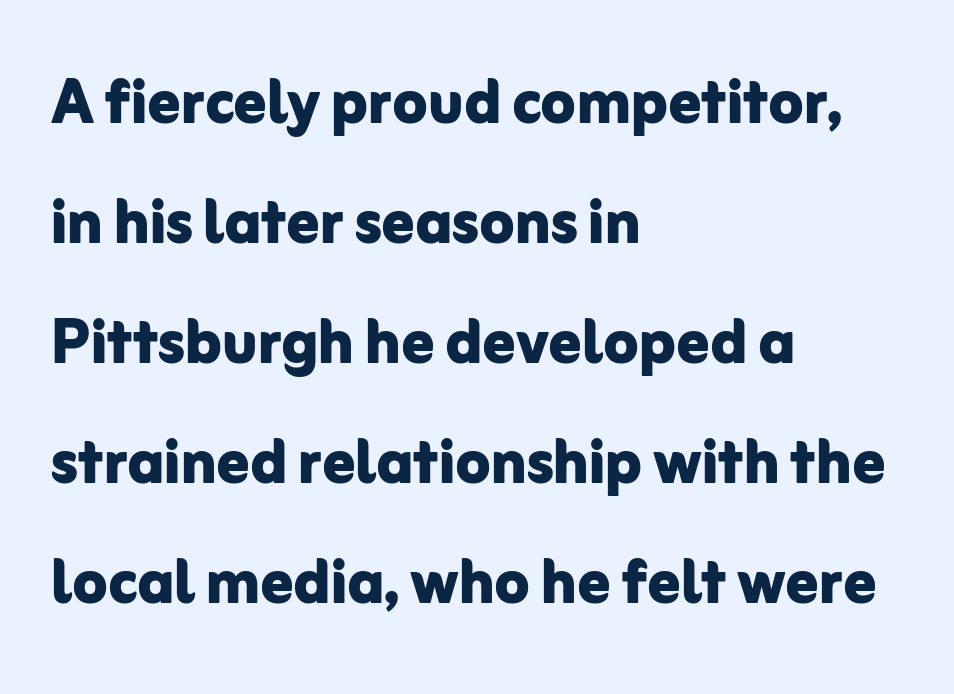
A typesetter would call this leading conventional body-copy spacing. The ragged edge is on the right, which tells us the setting is flush left. You could call the tracking neutral — neither tight nor loose. Classification — sans serif. Varying glyph widths throughout — classic text-font behaviour.
